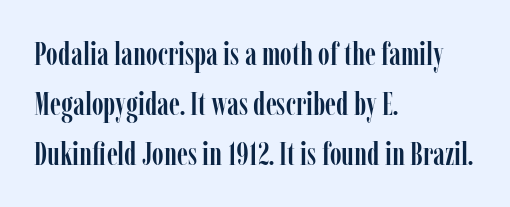
The image shows 32 px condensed serif type, upright; set left-aligned, normal line spacing (1.56x), normal letter spacing, not underlined; low stroke contrast and a medium x-height.
